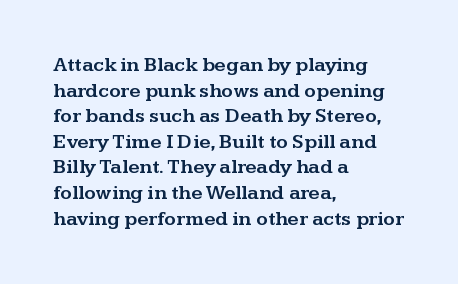
{"italic": "no", "underline": "no", "align": "left", "line_spacing": "normal", "line_spacing_ratio": 1.28, "letter_spacing": "normal", "letter_spacing_em": 0.0, "glyph_px": 20}
